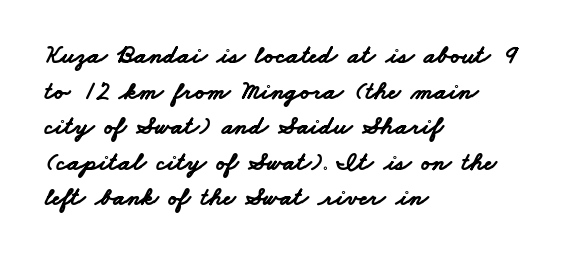
The image shows 26 px bold type; set left-aligned, normal line spacing (1.37x), normal letter spacing, not underlined.
